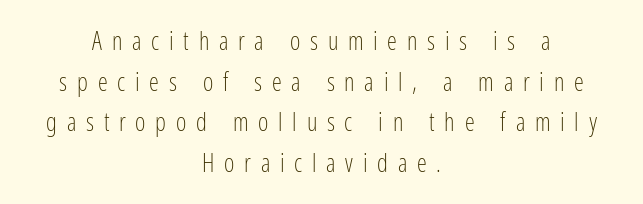
Posture: straight, roman, zero tilt. Stems and bowls with no extra thickness — not bold. The line-height multiplier appears to be the usual default. In terms of letterspacing, this is a distinctly airy, spread setting.
